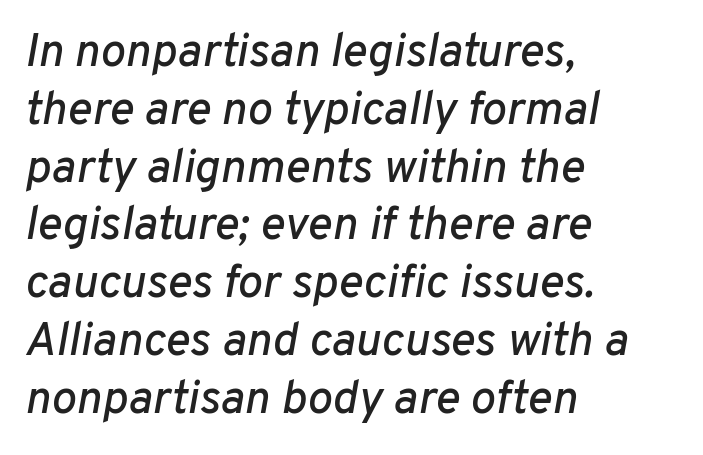
Varying glyph widths throughout — classic text-font behaviour. Emphasis-style slanted type is in use. How are the letters spaced? Ordinarily, with no added tracking. Anything drawn beneath the words? Only blank space. Does the copy run flush right? No — it runs flush left.
